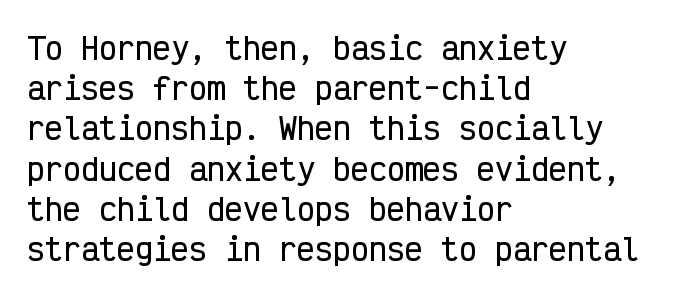
The image shows 30 px condensed sans-serif type, upright, monospaced; set left-aligned, normal line spacing (1.34x), normal letter spacing, not underlined; low stroke contrast and a medium x-height.
